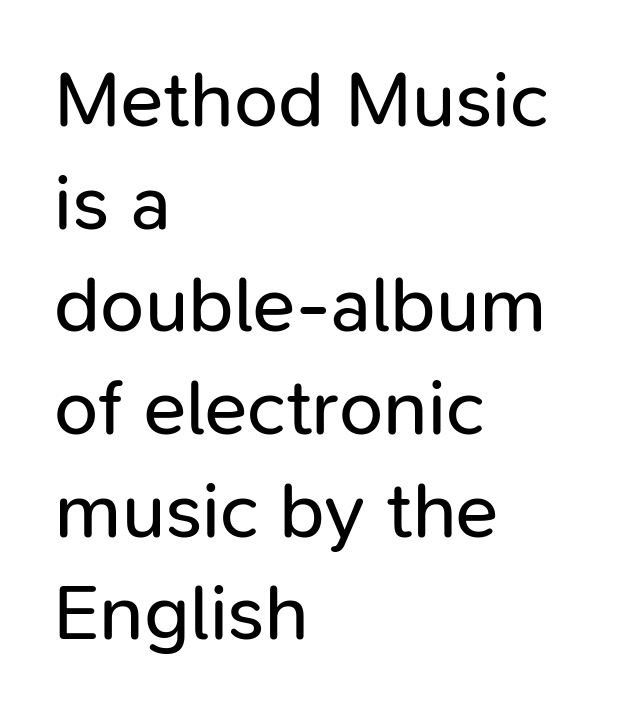
Q: Is the text bold? A: No.
Q: Is the text italic (slanted)? A: No, it is upright.
Q: Is the typeface a serif or a sans-serif typeface? A: Sans-serif.
Q: Is the text underlined? A: No.
Q: How is the paragraph aligned? A: Left-aligned.
Q: Is the spacing between letters normal or unusually wide? A: Normal.
Q: Is the spacing between lines tight, normal or loose? A: Normal.
Q: Width (condensed, normal, or wide)? A: Normal.
Q: Stroke contrast? A: Low.
Q: x-height? A: Medium.
Q: Monospaced? A: No.
